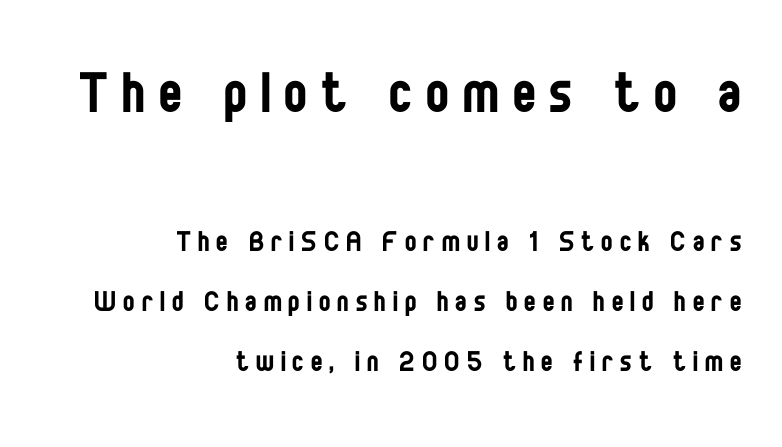
{"serif": "no", "italic": "no", "bold": "no", "weight": "regular", "width": "condensed", "stroke_contrast": "low", "x_height": "large", "monospaced": "no", "underline": "no", "align": "right", "line_spacing_ratio": 1.76, "letter_spacing": "wide", "letter_spacing_em": 0.21, "larger_block": "first", "size_ratio": 2.0, "glyph_px": 68}
